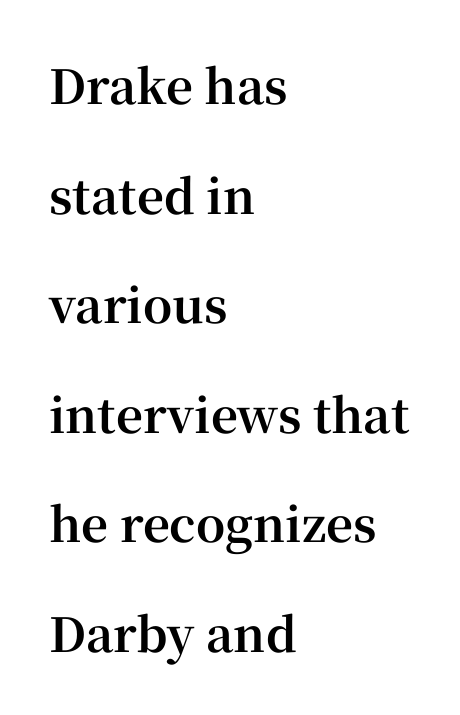
The rendering keeps characters at their native spacing. Notice the wide empty band between every row — that's loose leading. Rendered with straight, roman letterforms. The face used here is proportionally spaced, like ordinary book or web type. How heavy is the stroke? Heavy — this is a bold. Is the block centered? No — it sits flush against the left margin.
